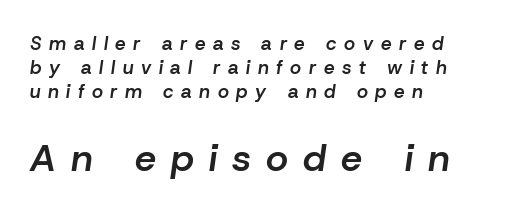
The image shows 38 px semibold type, italic (leaning right); set left-aligned, normal line spacing (1.26x), unusually wide letter spacing (+0.4 em), not underlined; the second (bottom) block is 2.0x larger; low stroke contrast and a medium x-height.
